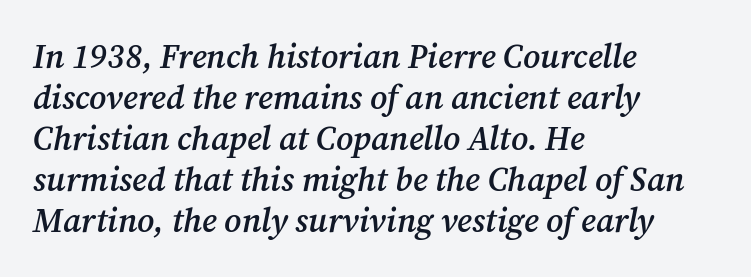
The image shows 33 px semibold serif type, italic (leaning right); set left-aligned, line spacing 1.24x, normal letter spacing, not underlined; medium stroke contrast and a medium x-height.
